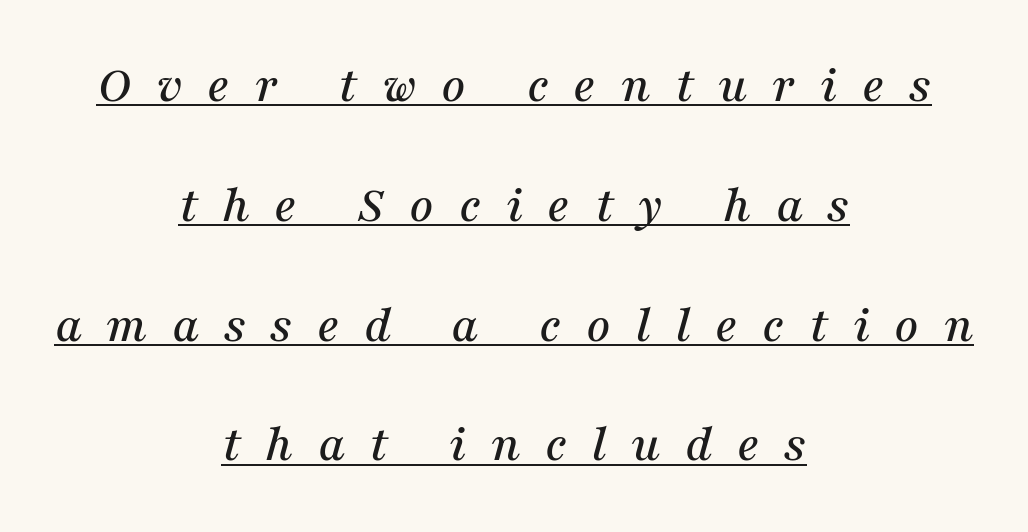
The setting favours the middle, as headings and verse often do. The letters advance in unequal steps, a hallmark of proportional type. A typesetter would call this leading open, well beyond the default. The face used here is seriffed, in the tradition of book romans. Emphasis is given by a line drawn under the lettering.
